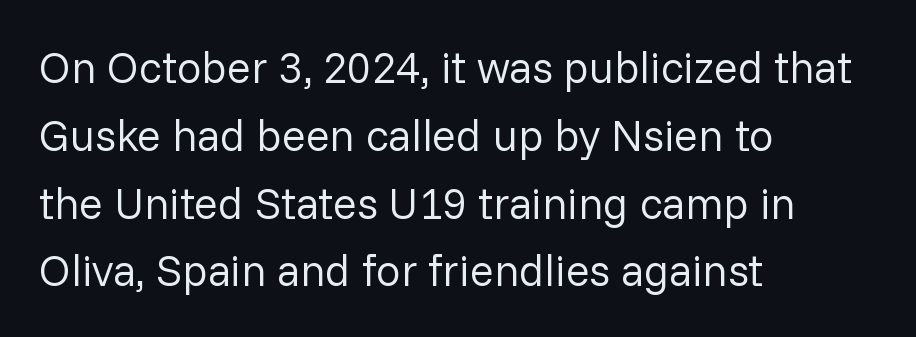
The image shows 44 px regular-weight sans-serif type, upright; set left-aligned, normal line spacing (1.54x), normal letter spacing, not underlined; low stroke contrast and a medium x-height.
